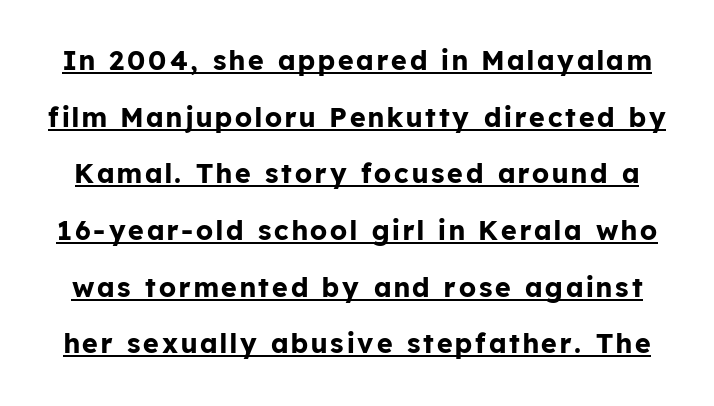
Q: Is the text bold? A: Yes.
Q: Is the text italic (slanted)? A: No, it is upright.
Q: Is the text underlined? A: Yes.
Q: Is the spacing between lines tight, normal or loose? A: Loose.
